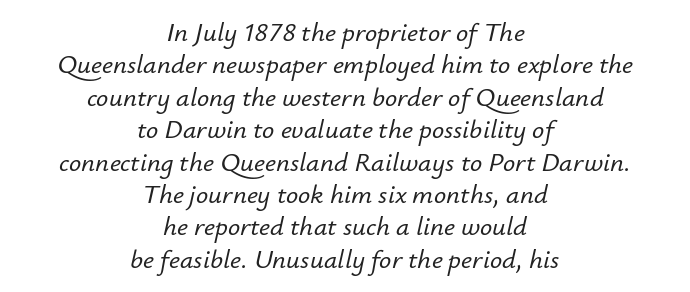
The image shows 27 px text type, italic (leaning right); set centered, line spacing 1.2x, normal letter spacing, not underlined.
